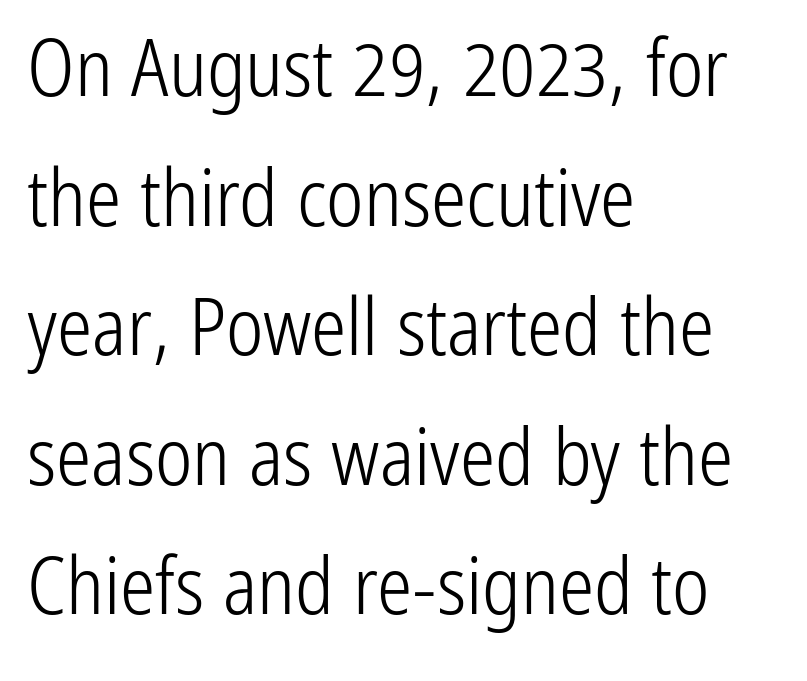
Q: Is the text bold? A: No.
Q: Is the text italic (slanted)? A: No, it is upright.
Q: Is the typeface a serif or a sans-serif typeface? A: Sans-serif.
Q: Is the text underlined? A: No.
Q: How is the paragraph aligned? A: Left-aligned.
Q: Is the spacing between letters normal or unusually wide? A: Normal.
Q: Is the spacing between lines tight, normal or loose? A: Normal.
Q: Width (condensed, normal, or wide)? A: Condensed.
Q: Stroke contrast? A: Low.
Q: x-height? A: Medium.
Q: Monospaced? A: No.
